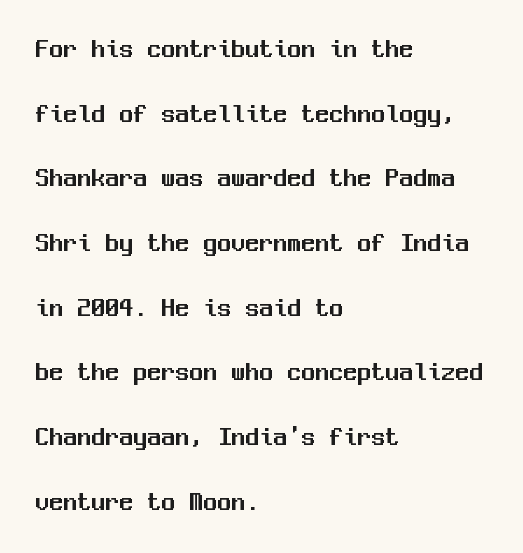
Unlike a traditional serif, this face leaves its strokes unadorned. The rendering uses typewriter-style spacing with identical character cells. These lines keep a tight, regular rhythm from letter to letter. Type without underlining. The letters stand straight up with perfectly vertical stems. The lines are spread far apart with generous leading.
